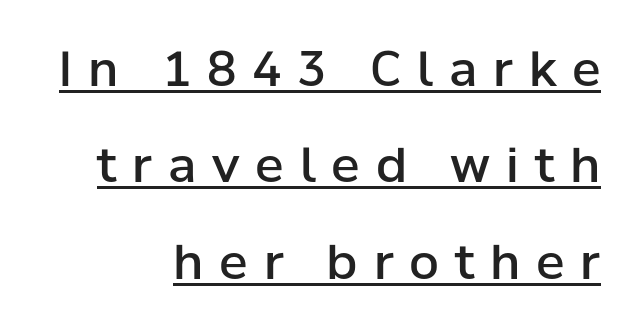
Loose tracking; the words dissolve into strings of separated letters. Grotesque or geometric, the face here clearly has no serifs. The typography opts for an upright posture over an oblique one. Does the leading feel generous? Absolutely, it's lavish. Its strokes are somewhat broadened, the hallmark of semibold type.
